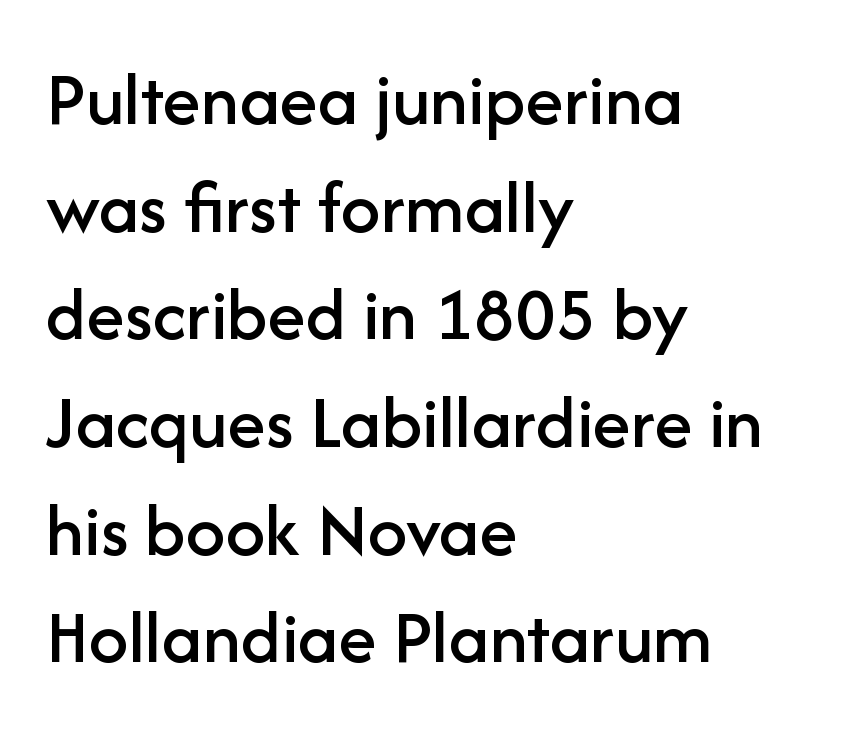
Q: Is the text italic (slanted)? A: No, it is upright.
Q: Is the typeface a serif or a sans-serif typeface? A: Sans-serif.
Q: Is the text underlined? A: No.
Q: How is the paragraph aligned? A: Left-aligned.
Q: Is the spacing between letters normal or unusually wide? A: Normal.
Q: Is the spacing between lines tight, normal or loose? A: Normal.
Q: Width (condensed, normal, or wide)? A: Normal.
Q: Stroke contrast? A: Low.
Q: x-height? A: Medium.
Q: Monospaced? A: No.
